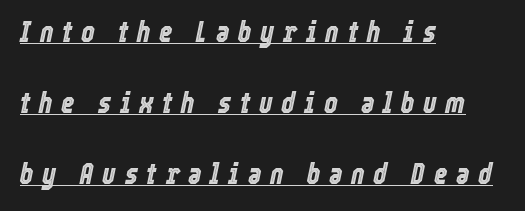
{"italic": "yes", "lean": "right", "slant_degrees": 12, "width": "condensed", "x_height": "medium", "monospaced": "no", "underline": "yes", "align": "left", "line_spacing": "loose", "line_spacing_ratio": 2.45, "letter_spacing": "wide", "letter_spacing_em": 0.3, "glyph_px": 29}
